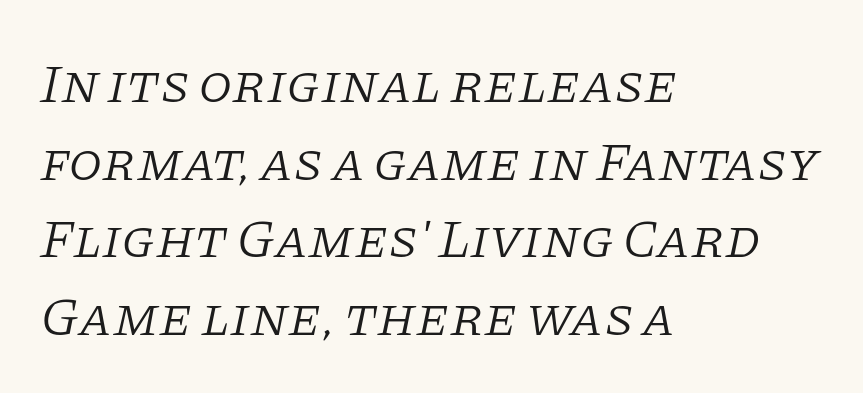
The image shows 55 px light serif type, italic (leaning right); set left-aligned, normal line spacing (1.41x), normal letter spacing, not underlined; low stroke contrast and a large x-height.
